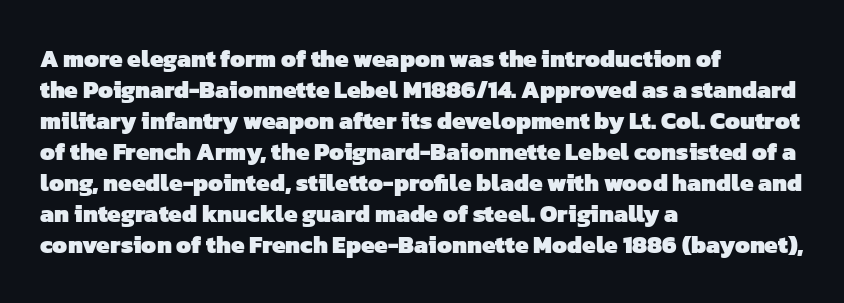
The image shows 24 px bold type; set left-aligned, normal line spacing (1.29x), normal letter spacing, not underlined.
